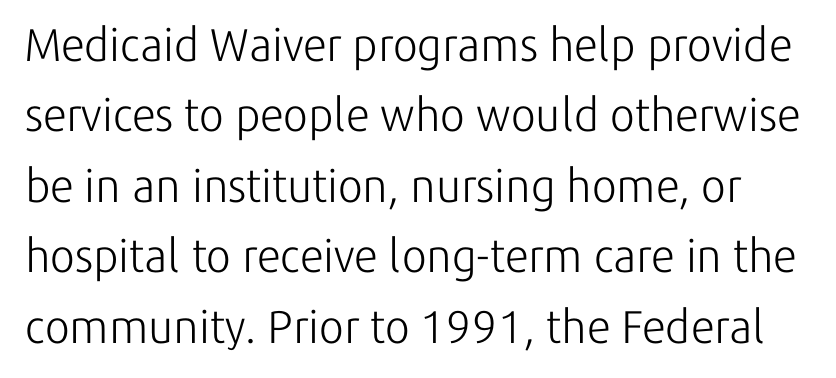
Classification — sans serif. Do the characters align in a grid? No, the font is proportional. Is this a heavy cut? Hardly; it is regular or lighter. The specimen omits any rule beneath the text block's lines.
